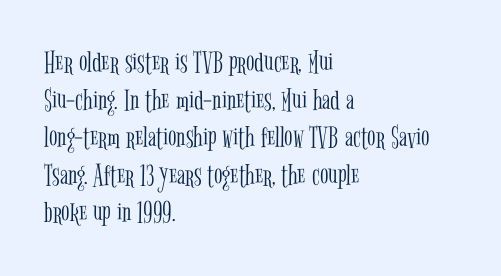
{"serif": "yes", "italic": "no", "bold": "no", "weight": "light", "width": "condensed", "stroke_contrast": "low", "x_height": "medium", "monospaced": "no", "underline": "no", "align": "left", "line_spacing_ratio": 1.21, "letter_spacing": "normal", "letter_spacing_em": 0.0, "glyph_px": 31}
